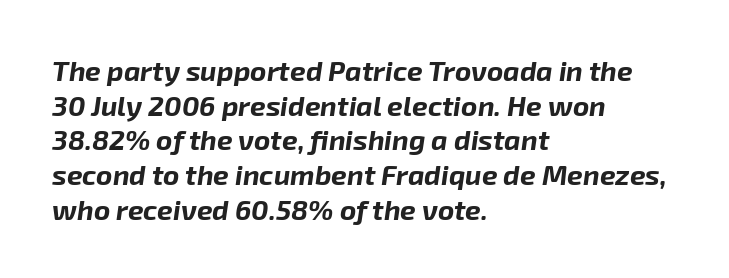
Q: Is the text bold? A: Yes.
Q: Is the text italic (slanted)? A: Yes, it leans right by about 8 degrees.
Q: Is the text underlined? A: No.
Q: How is the paragraph aligned? A: Left-aligned.
Q: Is the spacing between letters normal or unusually wide? A: Normal.
Q: Width (condensed, normal, or wide)? A: Normal.
Q: Stroke contrast? A: Low.
Q: x-height? A: Medium.
Q: Monospaced? A: No.
